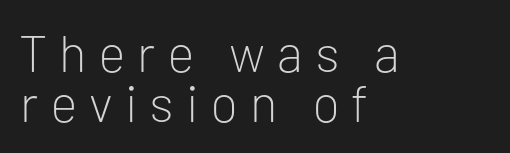
Horizontal bands of white between lines are thin slivers. To sum up the face: it is a sans, with no serifs. Character widths vary here, with narrow letters taking less room than wide ones. The horizontal fit of the characters is loose and conspicuously gappy. Compared with a centered layout, this one pins lines to the left instead. Heft: none added — not bold.
